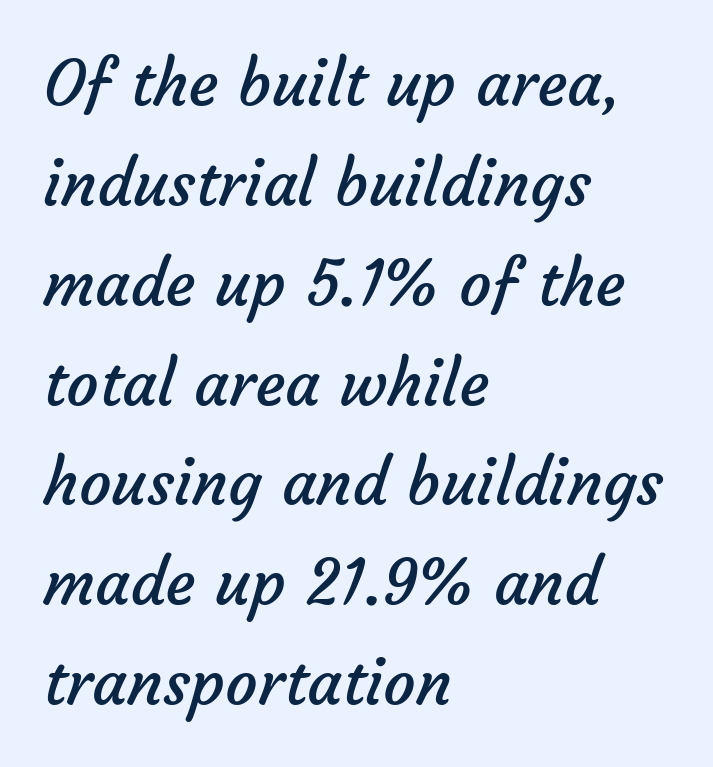
Heft: none added — not bold. Examine the stroke ends and you'll find no serifs. All the whitespace from short lines collects on the right. The line-height multiplier appears to be the usual default. Varying glyph widths throughout — classic text-font behaviour.
